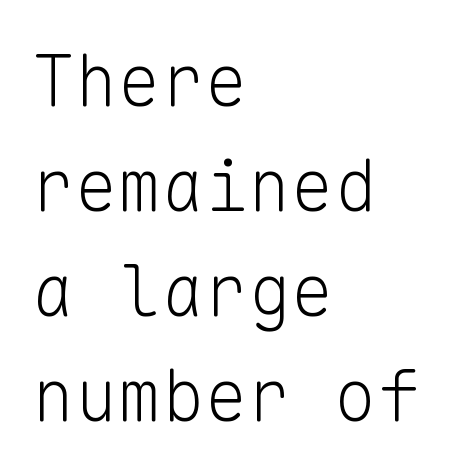
Q: Is the text bold? A: No.
Q: Is the text italic (slanted)? A: No, it is upright.
Q: Is the typeface a serif or a sans-serif typeface? A: Sans-serif.
Q: Is the text underlined? A: No.
Q: How is the paragraph aligned? A: Left-aligned.
Q: Is the spacing between letters normal or unusually wide? A: Normal.
Q: Is the spacing between lines tight, normal or loose? A: Normal.
Q: Width (condensed, normal, or wide)? A: Normal.
Q: Stroke contrast? A: Low.
Q: x-height? A: Medium.
Q: Monospaced? A: Yes.
